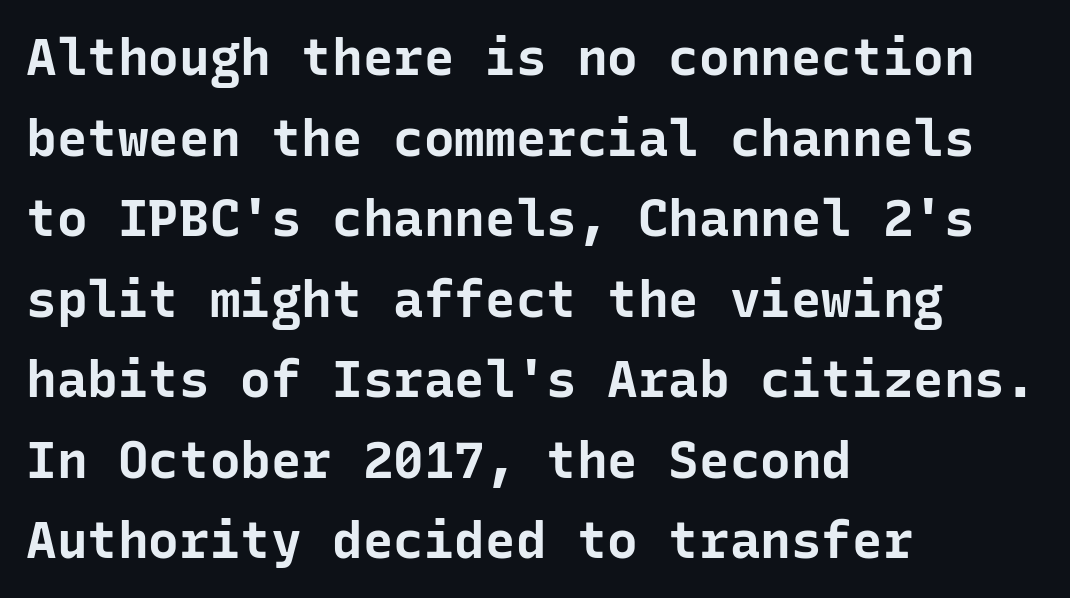
Q: Is the text bold? A: Yes.
Q: Is the text italic (slanted)? A: No, it is upright.
Q: Is the typeface a serif or a sans-serif typeface? A: Sans-serif.
Q: Is the text underlined? A: No.
Q: How is the paragraph aligned? A: Left-aligned.
Q: Is the spacing between letters normal or unusually wide? A: Normal.
Q: Is the spacing between lines tight, normal or loose? A: Normal.
Q: Width (condensed, normal, or wide)? A: Normal.
Q: Stroke contrast? A: Low.
Q: x-height? A: Medium.
Q: Monospaced? A: Yes.
